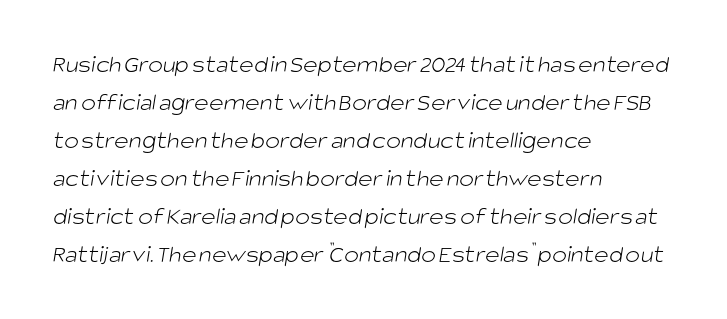
The image shows 25 px text type; set left-aligned, normal line spacing (1.52x), normal letter spacing, not underlined.
